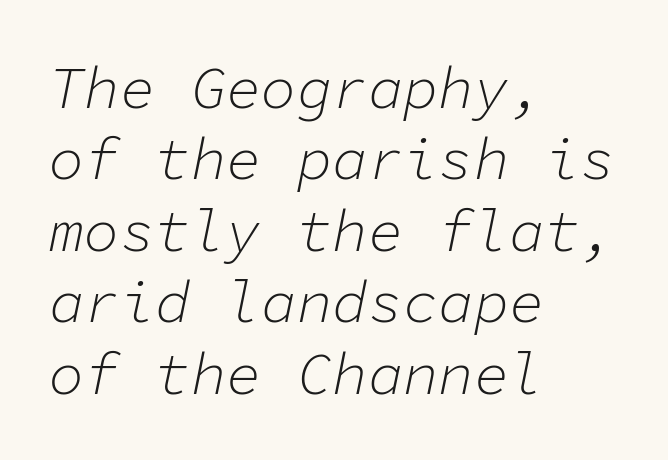
Q: Is the text bold? A: No.
Q: Is the text italic (slanted)? A: Yes, it leans right by about 11 degrees.
Q: Is the text underlined? A: No.
Q: How is the paragraph aligned? A: Left-aligned.
Q: Is the spacing between letters normal or unusually wide? A: Normal.
Q: Width (condensed, normal, or wide)? A: Normal.
Q: Stroke contrast? A: Low.
Q: x-height? A: Medium.
Q: Monospaced? A: Yes.
